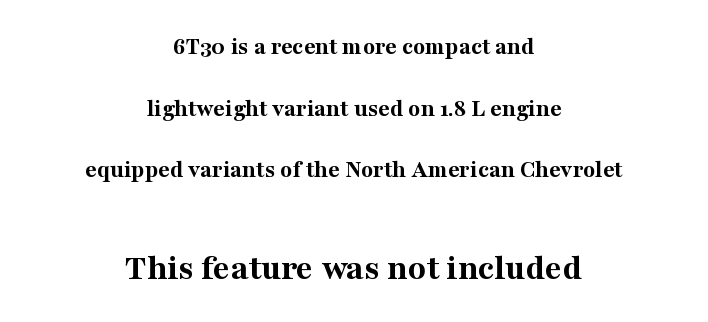
{"serif": "yes", "italic": "no", "bold": "yes", "weight": "bold", "width": "normal", "stroke_contrast": "medium", "x_height": "medium", "monospaced": "no", "underline": "no", "align": "center", "line_spacing": "loose", "line_spacing_ratio": 2.47, "letter_spacing": "normal", "letter_spacing_em": 0.0, "larger_block": "second", "size_ratio": 1.48, "glyph_px": 37}
